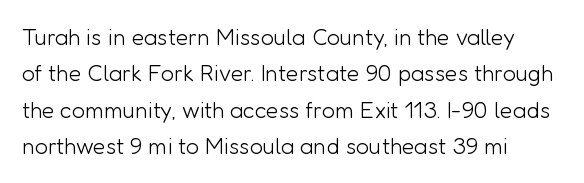
The image shows 23 px text type, upright; set normal line spacing (1.58x), normal letter spacing, not underlined.
